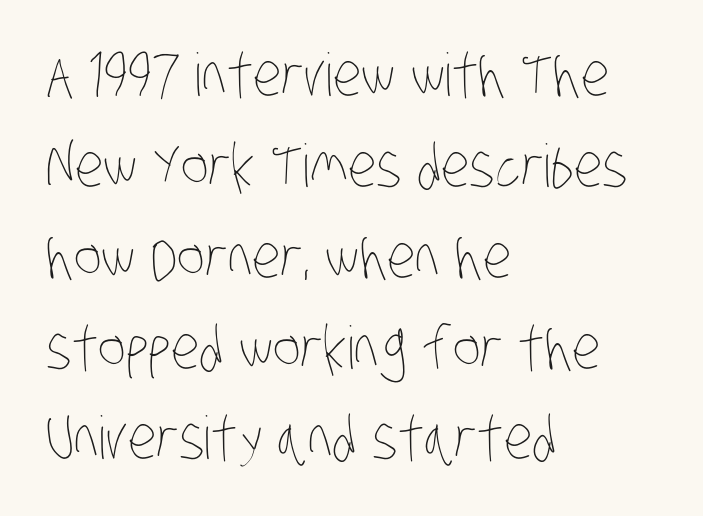
{"bold": "no", "weight": "thin", "width": "condensed", "stroke_contrast": "low", "x_height": "large", "monospaced": "no", "underline": "no", "align": "left", "line_spacing": "normal", "line_spacing_ratio": 1.54, "letter_spacing": "normal", "letter_spacing_em": 0.0, "glyph_px": 59}
